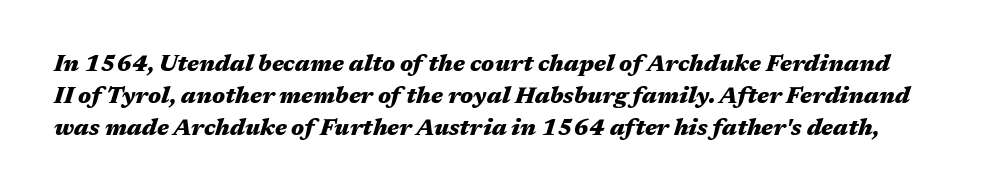
Here the glyphs are tracked normally, forming tight word shapes. The specimen omits any rule beneath the text block's lines. The passage shown leans; its letterforms are oblique. Typesetter's note: full bold, strokes at maximum text heaviness. Leading matches the norm, producing a regular column.
